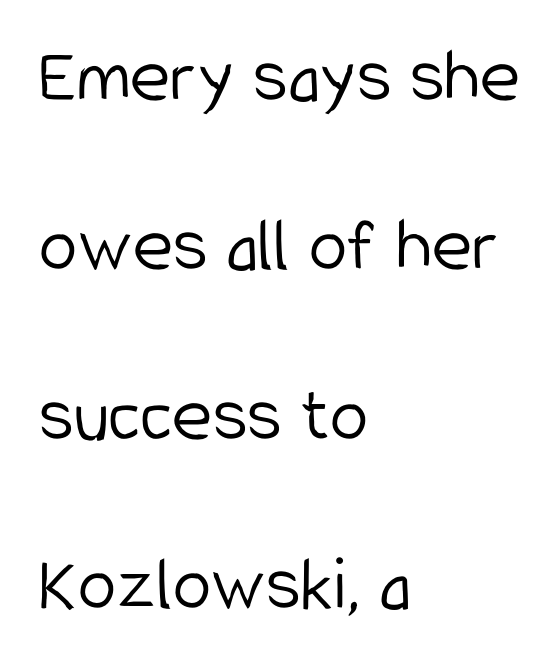
Q: Is the text bold? A: No.
Q: Is the text italic (slanted)? A: No, it is upright.
Q: Is the typeface a serif or a sans-serif typeface? A: Sans-serif.
Q: Is the text underlined? A: No.
Q: How is the paragraph aligned? A: Left-aligned.
Q: Is the spacing between letters normal or unusually wide? A: Normal.
Q: Is the spacing between lines tight, normal or loose? A: Loose.
Q: Width (condensed, normal, or wide)? A: Condensed.
Q: Stroke contrast? A: Low.
Q: x-height? A: Medium.
Q: Monospaced? A: No.
